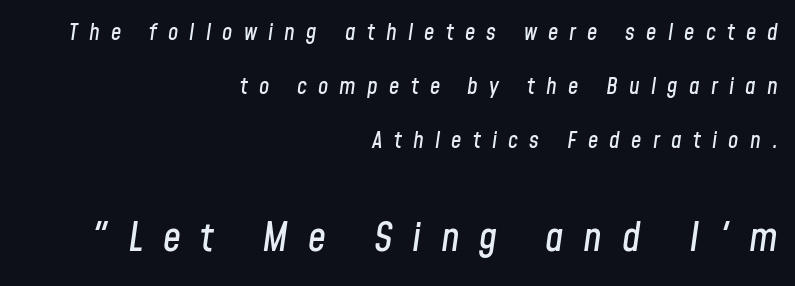
{"italic": "yes", "lean": "right", "slant_degrees": 8, "width": "condensed", "stroke_contrast": "low", "x_height": "medium", "monospaced": "no", "underline": "no", "align": "right", "line_spacing": "loose", "line_spacing_ratio": 2.35, "letter_spacing": "wide", "letter_spacing_em": 0.49, "larger_block": "second", "size_ratio": 1.74, "glyph_px": 40}
